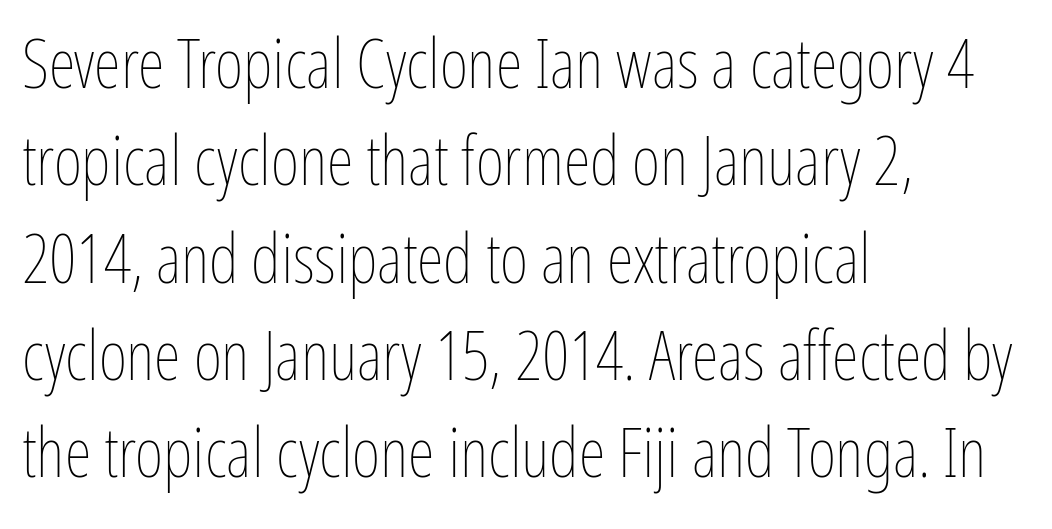
Q: Is the text bold? A: No.
Q: Is the text italic (slanted)? A: No, it is upright.
Q: Is the text underlined? A: No.
Q: How is the paragraph aligned? A: Left-aligned.
Q: Is the spacing between letters normal or unusually wide? A: Normal.
Q: Is the spacing between lines tight, normal or loose? A: Normal.
Q: Width (condensed, normal, or wide)? A: Condensed.
Q: Stroke contrast? A: Low.
Q: x-height? A: Medium.
Q: Monospaced? A: No.
